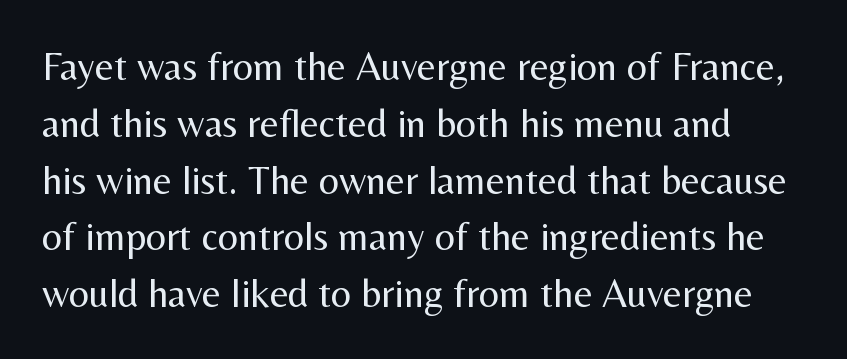
The image shows 40 px regular-weight sans-serif type, upright; set normal line spacing (1.42x), normal letter spacing, not underlined; medium stroke contrast and a medium x-height.
